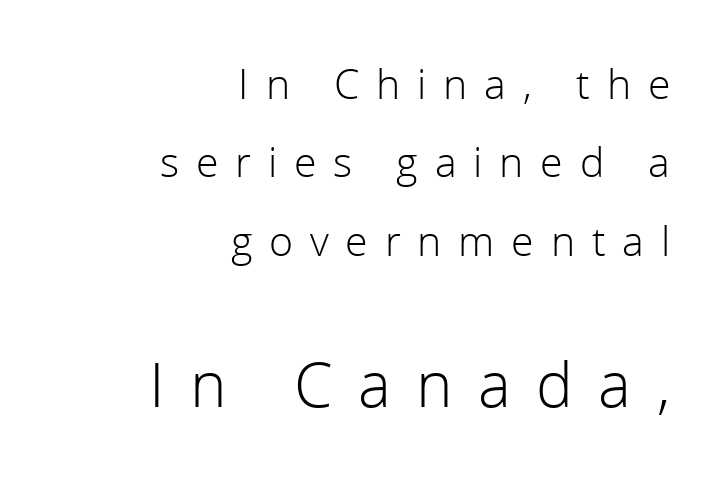
Q: Is the text bold? A: No.
Q: Is the text italic (slanted)? A: No, it is upright.
Q: Is the typeface a serif or a sans-serif typeface? A: Sans-serif.
Q: Is the text underlined? A: No.
Q: How is the paragraph aligned? A: Right-aligned.
Q: Is the spacing between letters normal or unusually wide? A: Unusually wide.
Q: Is the spacing between lines tight, normal or loose? A: Loose.
Q: Which block of text is set in a larger size, the first (top) or the second (bottom)? A: The second (bottom) one.
Q: Width (condensed, normal, or wide)? A: Normal.
Q: x-height? A: Medium.
Q: Monospaced? A: No.
